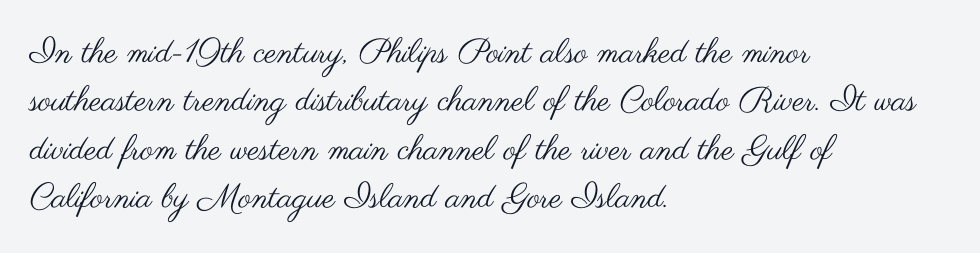
The image shows 34 px regular-weight, wide sans-serif type; set left-aligned, normal line spacing (1.42x), normal letter spacing, not underlined; medium stroke contrast and a small x-height.
